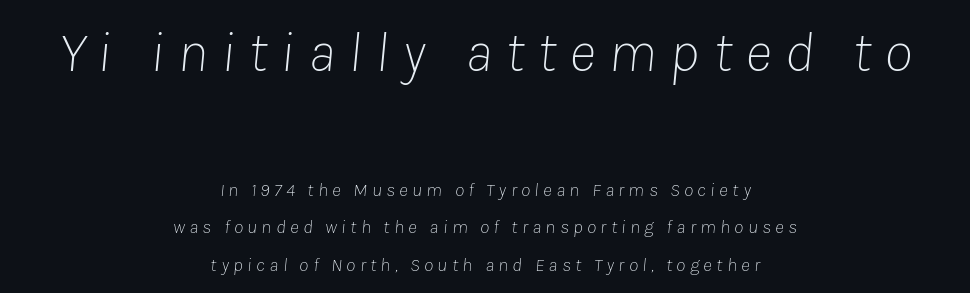
Loosely led — the rows are spread out. The rendering shrinks the type as you move from the upper chunk to the lower. The tracking reads as deliberately expanded to a designer's eye. The letters are slanted; this is an italic face.
